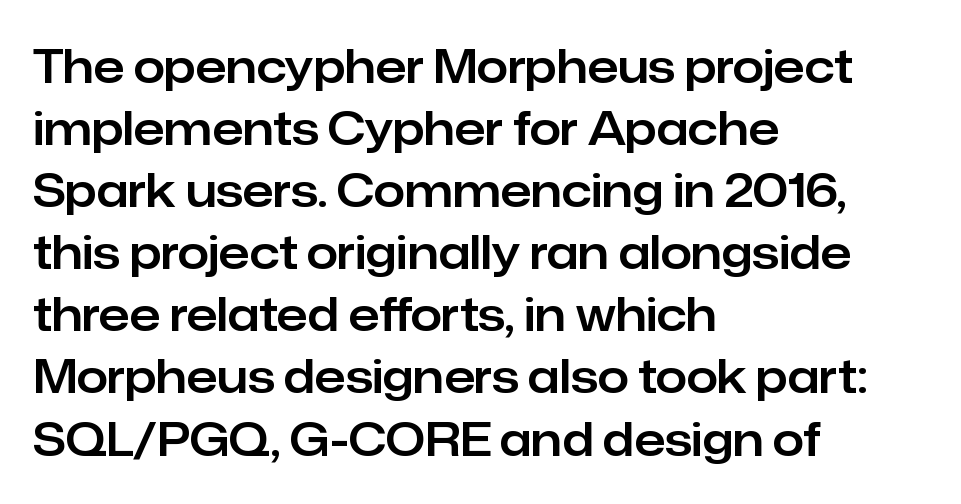
Horizontally, the lines are justified to the leading edge only. Nope, no serifs anywhere on these letters. Normally led — the rows are evenly, conventionally spaced. Is this a fixed-width face? No — the glyphs have proportional, varying widths.
